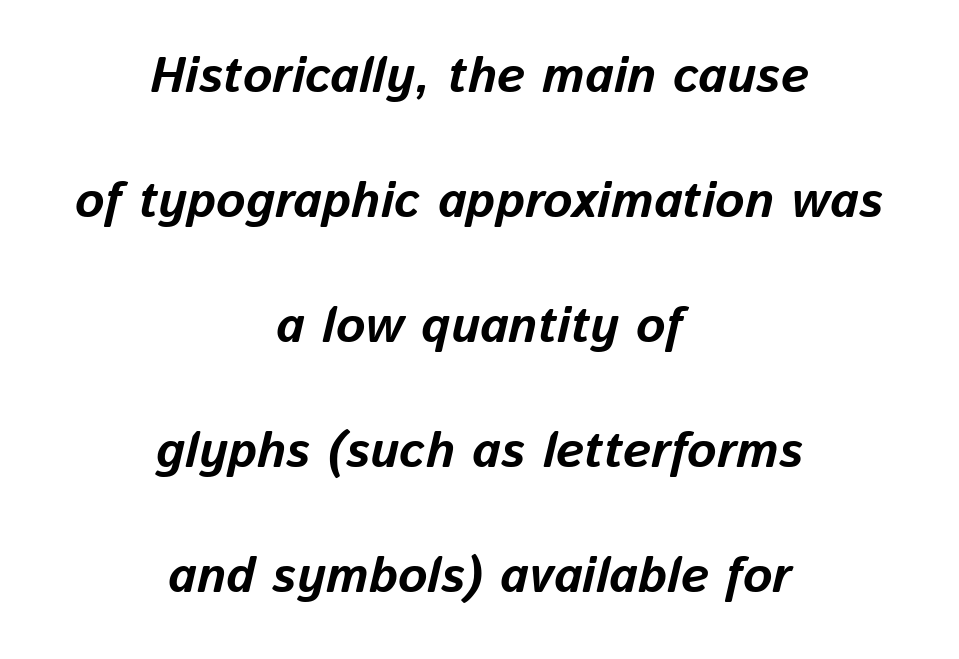
Q: Is the text bold? A: Yes.
Q: Is the text italic (slanted)? A: Yes, it leans right by about 13 degrees.
Q: Is the text underlined? A: No.
Q: How is the paragraph aligned? A: Centered.
Q: Is the spacing between letters normal or unusually wide? A: Normal.
Q: Is the spacing between lines tight, normal or loose? A: Loose.
Q: Width (condensed, normal, or wide)? A: Normal.
Q: Stroke contrast? A: Low.
Q: x-height? A: Medium.
Q: Monospaced? A: No.
